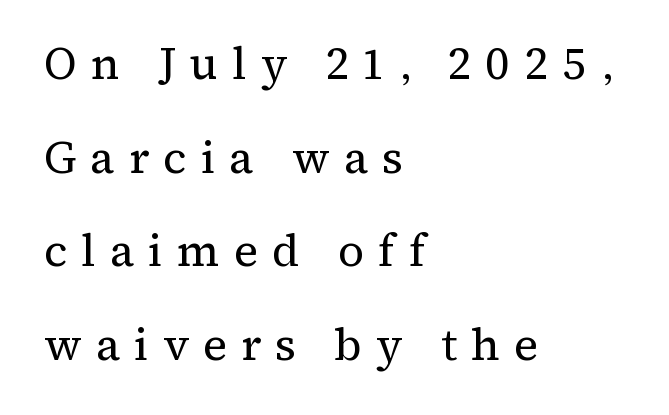
Little horizontal feet cap the strokes, marking this as serif type. Is the letter spacing exaggerated? Yes — the characters are pushed far apart. Line spacing here is loose. You could not count columns in this text — the font is proportionally spaced. A clean baseline with only descenders dipping below it. Upright lettering throughout.
